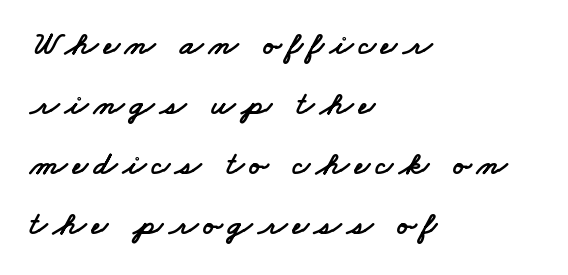
A sans-serif font was chosen for this passage. The string is rendered with underlining switched off. The rendering uses natural spacing where letterforms have individual widths. Line beginnings align vertically; line endings do not.
